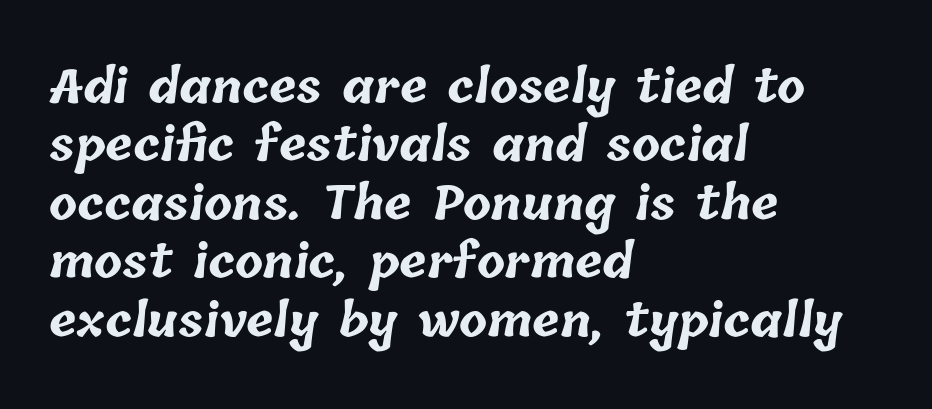
Q: Is the text bold? A: Yes.
Q: Is the text underlined? A: No.
Q: How is the paragraph aligned? A: Left-aligned.
Q: Is the spacing between letters normal or unusually wide? A: Normal.
Q: Is the spacing between lines tight, normal or loose? A: Normal.
Q: Width (condensed, normal, or wide)? A: Normal.
Q: Stroke contrast? A: Low.
Q: x-height? A: Medium.
Q: Monospaced? A: No.
